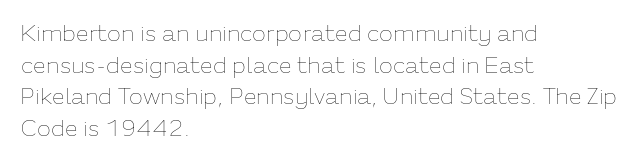
The strokes are not fattened; the text isn't bold. Beneath every word, the page is bare. Every row of glyphs begins at an identical x-position on the left. In terms of posture, this sample is upright.
